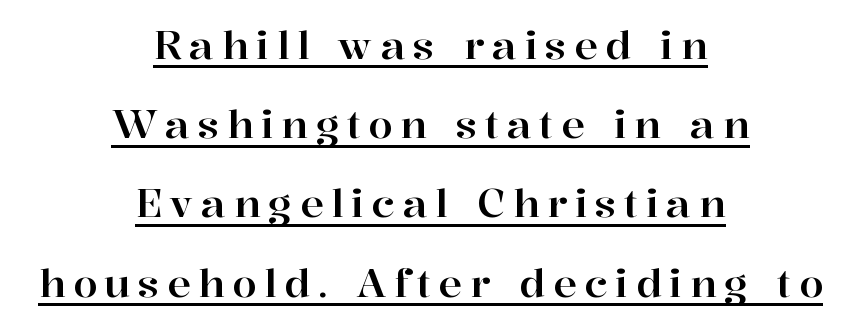
The image shows 39 px serif type, upright; set centered, loose line spacing (2.03x), unusually wide letter spacing (+0.2 em), underlined; high stroke contrast and a medium x-height.
